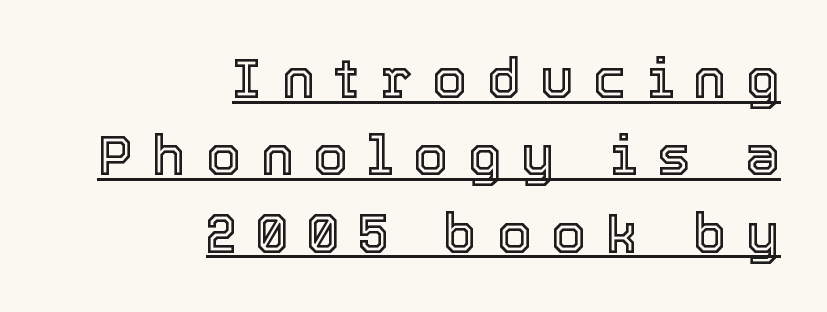
{"italic": "no", "width": "normal", "x_height": "medium", "monospaced": "no", "underline": "yes", "align": "right", "line_spacing": "normal", "line_spacing_ratio": 1.38, "letter_spacing": "wide", "letter_spacing_em": 0.35, "glyph_px": 56}
